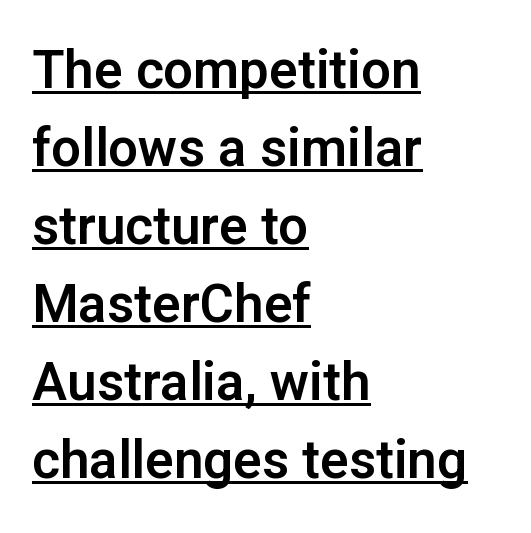
If you drew a ruler down the left edge, every line would touch it. The typography opts for an upright posture over an oblique one. Spacing between characters is what you'd get straight out of the box. Unlike a traditional serif, this face leaves its strokes unadorned. The string is rendered with underlining switched on.
